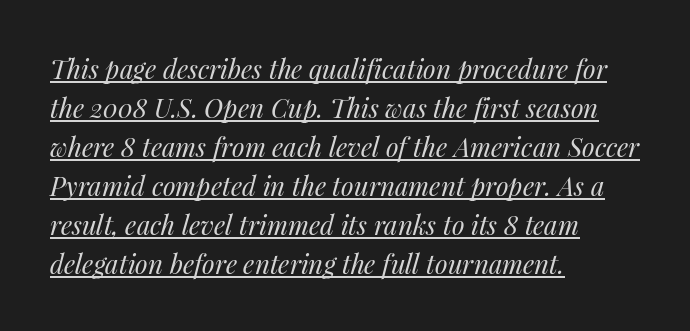
Q: Is the text bold? A: No.
Q: Is the text italic (slanted)? A: Yes, it leans right by about 14 degrees.
Q: Is the text underlined? A: Yes.
Q: How is the paragraph aligned? A: Left-aligned.
Q: Is the spacing between letters normal or unusually wide? A: Normal.
Q: Is the spacing between lines tight, normal or loose? A: Normal.
